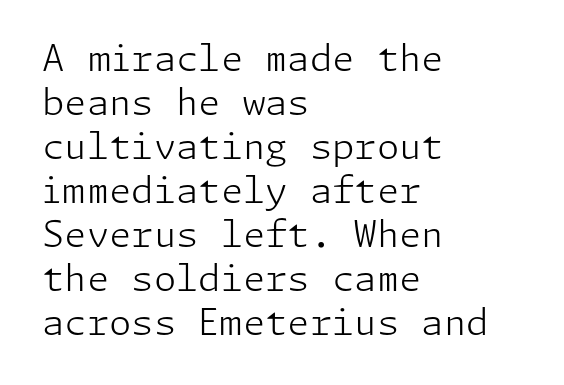
The image shows 36 px light sans-serif type, upright; set left-aligned, line spacing 1.22x, normal letter spacing, not underlined; low stroke contrast and a medium x-height.
